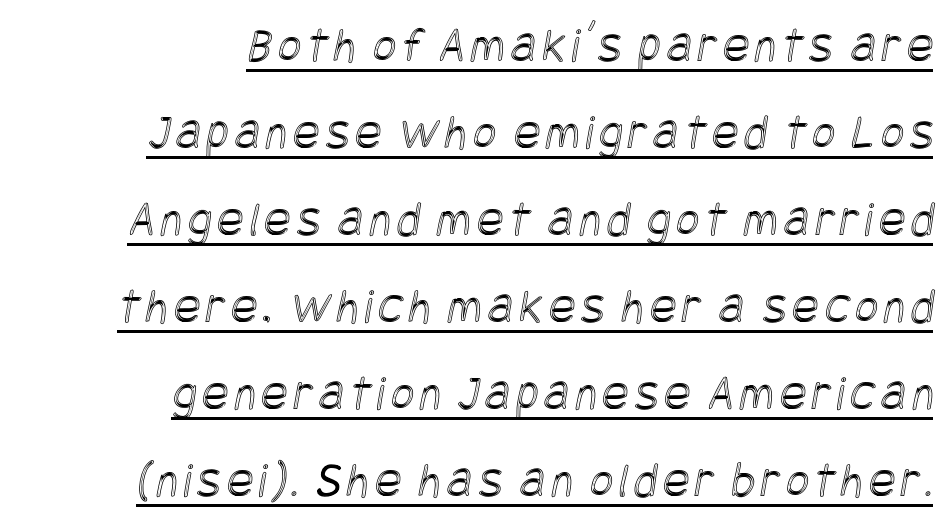
Q: Is the text underlined? A: Yes.
Q: How is the paragraph aligned? A: Right-aligned.
Q: Width (condensed, normal, or wide)? A: Condensed.
Q: x-height? A: Large.
